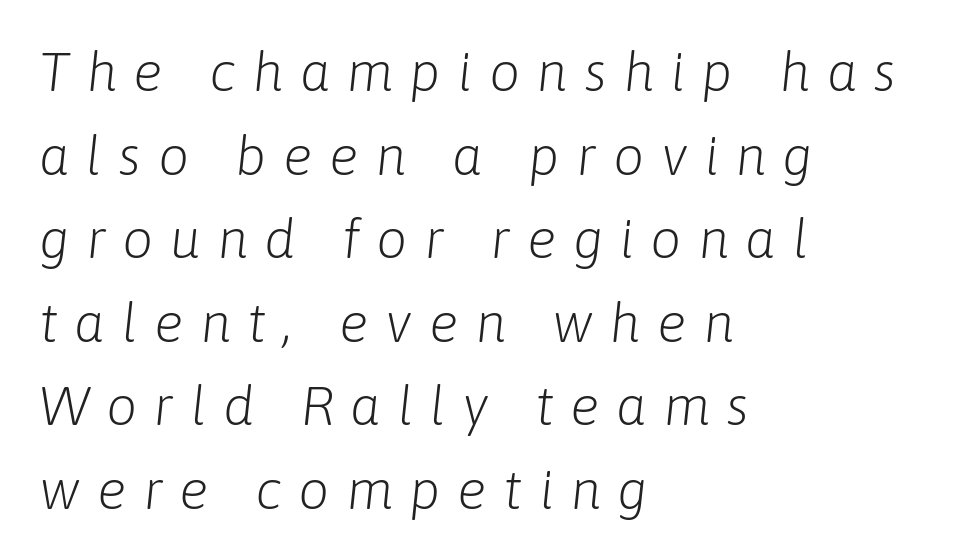
The image shows 55 px light type, italic (leaning right); set left-aligned, normal line spacing (1.52x), unusually wide letter spacing (+0.3 em), not underlined; low stroke contrast and a medium x-height.
